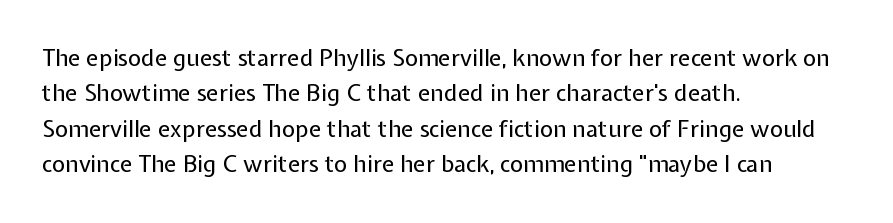
The image shows 23 px text type, upright; set left-aligned, normal line spacing (1.54x), normal letter spacing, not underlined.
